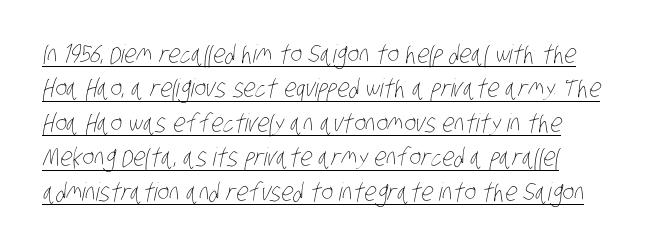
Q: Is the text bold? A: No.
Q: Is the text underlined? A: Yes.
Q: How is the paragraph aligned? A: Left-aligned.
Q: Is the spacing between letters normal or unusually wide? A: Normal.
Q: Is the spacing between lines tight, normal or loose? A: Normal.
